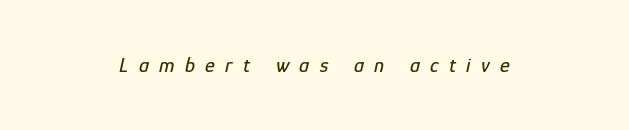
The image shows 21 px text type, italic (leaning right); set centered, unusually wide letter spacing (+0.49 em), not underlined.
